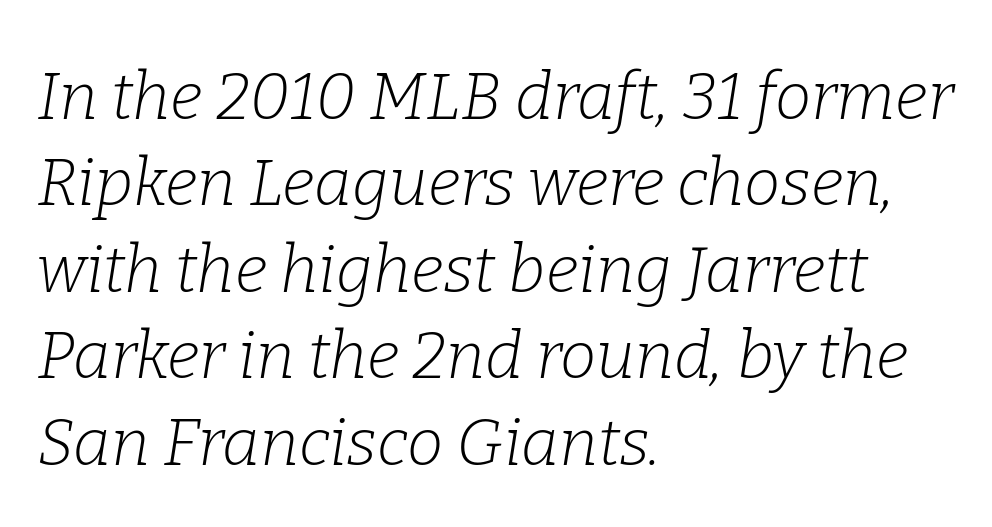
{"serif": "yes", "italic": "yes", "lean": "right", "slant_degrees": 9, "bold": "no", "weight": "light", "width": "normal", "stroke_contrast": "low", "x_height": "medium", "monospaced": "no", "underline": "no", "align": "left", "line_spacing": "normal", "line_spacing_ratio": 1.33, "letter_spacing": "normal", "letter_spacing_em": 0.0, "glyph_px": 65}
